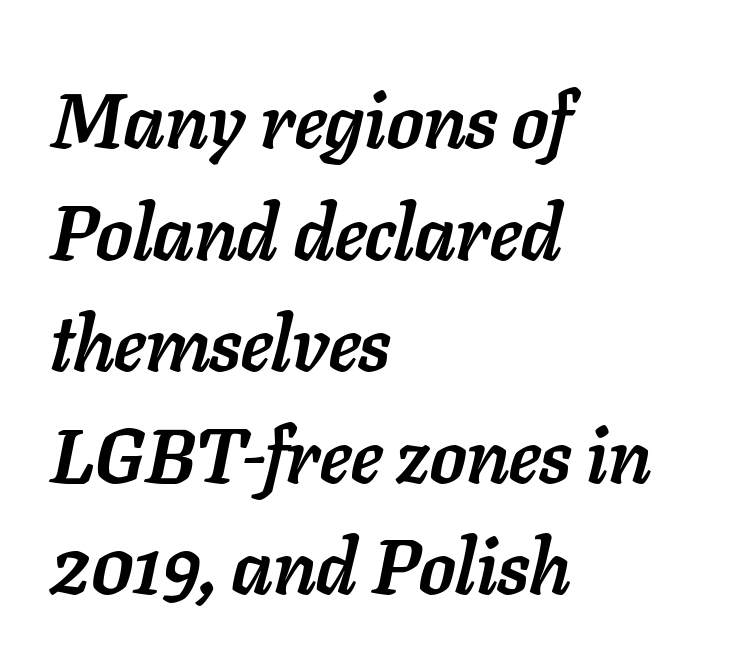
Q: Is the text bold? A: Yes.
Q: Is the text italic (slanted)? A: Yes, it leans right by about 11 degrees.
Q: Is the text underlined? A: No.
Q: How is the paragraph aligned? A: Left-aligned.
Q: Is the spacing between letters normal or unusually wide? A: Normal.
Q: Is the spacing between lines tight, normal or loose? A: Normal.
Q: Width (condensed, normal, or wide)? A: Normal.
Q: Stroke contrast? A: Low.
Q: x-height? A: Medium.
Q: Monospaced? A: No.
